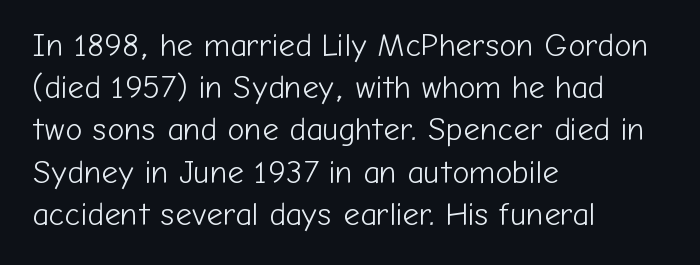
{"serif": "no", "italic": "no", "bold": "no", "weight": "light", "width": "normal", "stroke_contrast": "low", "x_height": "medium", "monospaced": "no", "underline": "no", "align": "left", "line_spacing": "normal", "line_spacing_ratio": 1.32, "letter_spacing": "normal", "letter_spacing_em": 0.0, "glyph_px": 32}
